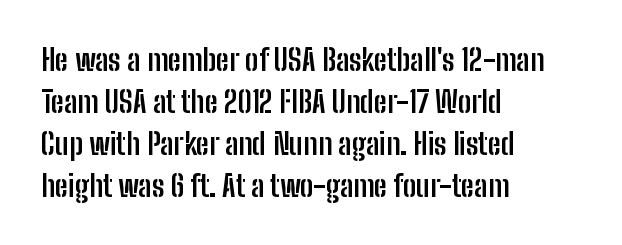
Q: Is the text bold? A: Yes.
Q: Is the text italic (slanted)? A: No, it is upright.
Q: Is the typeface a serif or a sans-serif typeface? A: Sans-serif.
Q: Is the text underlined? A: No.
Q: How is the paragraph aligned? A: Left-aligned.
Q: Is the spacing between letters normal or unusually wide? A: Normal.
Q: Is the spacing between lines tight, normal or loose? A: Normal.
Q: Width (condensed, normal, or wide)? A: Condensed.
Q: Stroke contrast? A: Low.
Q: x-height? A: Medium.
Q: Monospaced? A: No.
